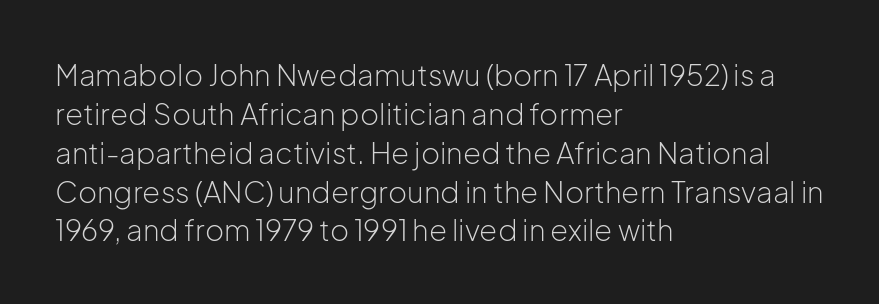
Q: Is the text bold? A: No.
Q: Is the text italic (slanted)? A: No, it is upright.
Q: Is the typeface a serif or a sans-serif typeface? A: Sans-serif.
Q: Is the text underlined? A: No.
Q: How is the paragraph aligned? A: Left-aligned.
Q: Is the spacing between letters normal or unusually wide? A: Normal.
Q: Is the spacing between lines tight, normal or loose? A: Normal.
Q: Width (condensed, normal, or wide)? A: Normal.
Q: Stroke contrast? A: Low.
Q: x-height? A: Medium.
Q: Monospaced? A: No.
